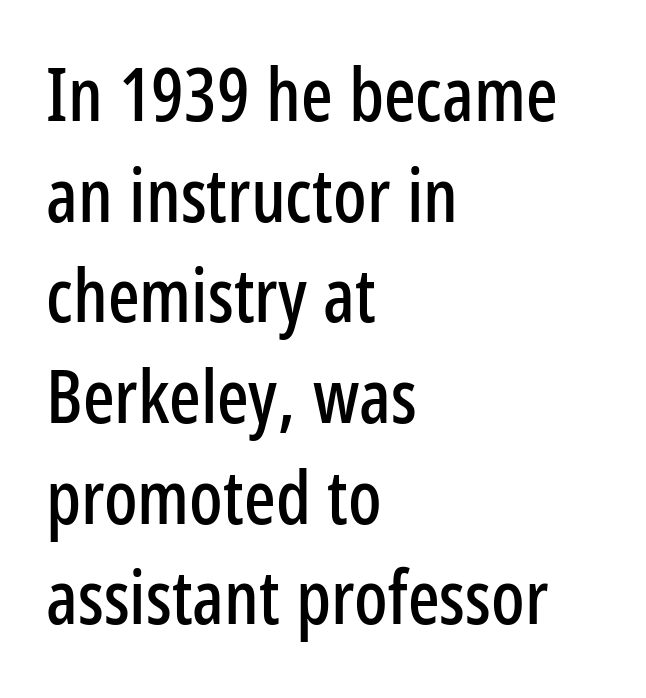
Q: Is the text italic (slanted)? A: No, it is upright.
Q: Is the typeface a serif or a sans-serif typeface? A: Sans-serif.
Q: Is the text underlined? A: No.
Q: How is the paragraph aligned? A: Left-aligned.
Q: Is the spacing between letters normal or unusually wide? A: Normal.
Q: Is the spacing between lines tight, normal or loose? A: Normal.
Q: Width (condensed, normal, or wide)? A: Condensed.
Q: Stroke contrast? A: Low.
Q: x-height? A: Medium.
Q: Monospaced? A: No.
